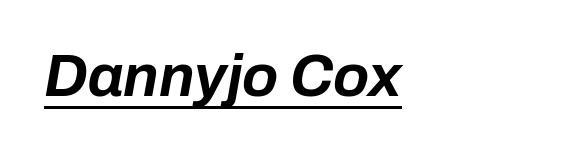
The image shows 59 px bold type, italic (leaning right); set normal letter spacing, underlined; low stroke contrast and a medium x-height.
